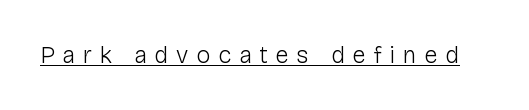
{"italic": "no", "bold": "no", "underline": "yes", "letter_spacing": "wide", "letter_spacing_em": 0.32, "glyph_px": 24}
